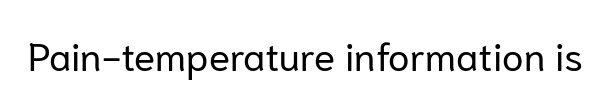
A typesetter would mark this as roman, not italic. The glyphs are unaccompanied by any horizontal stroke below them. The weight tops out at a normal text grade. Here the glyphs are tracked normally, forming tight word shapes. Letterform terminals end flat and unadorned throughout the passage.
